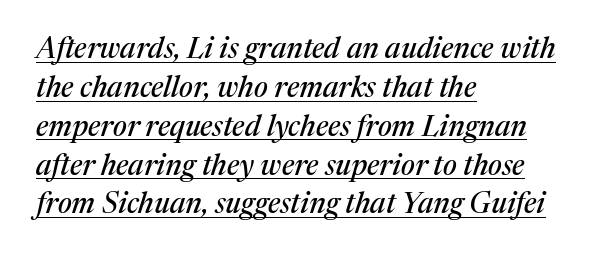
Q: Is the text italic (slanted)? A: Yes, it leans right by about 17 degrees.
Q: Is the typeface a serif or a sans-serif typeface? A: Serif.
Q: Is the text underlined? A: Yes.
Q: How is the paragraph aligned? A: Left-aligned.
Q: Is the spacing between letters normal or unusually wide? A: Normal.
Q: Is the spacing between lines tight, normal or loose? A: Normal.
Q: Width (condensed, normal, or wide)? A: Normal.
Q: Stroke contrast? A: Medium.
Q: x-height? A: Medium.
Q: Monospaced? A: No.
